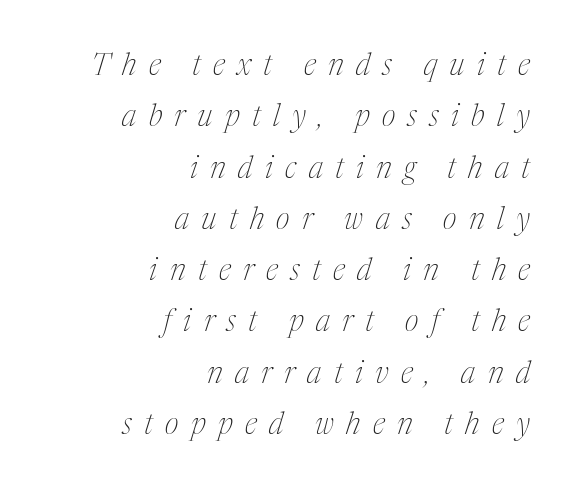
{"serif": "yes", "italic": "yes", "lean": "right", "slant_degrees": 17, "bold": "no", "weight": "thin", "width": "condensed", "stroke_contrast": "medium", "x_height": "medium", "monospaced": "no", "underline": "no", "align": "right", "line_spacing_ratio": 1.71, "letter_spacing": "wide", "letter_spacing_em": 0.41, "glyph_px": 30}
